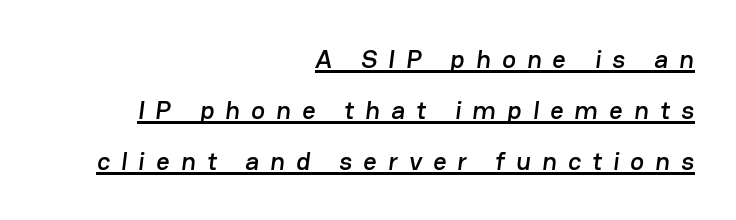
Line ends are locked; line starts wander. Somebody hit Ctrl+U on this one — the words are underlined. Reading down the column, the eye jumps a long way to each next line. This rendering widens character spacing well past its baseline value.
